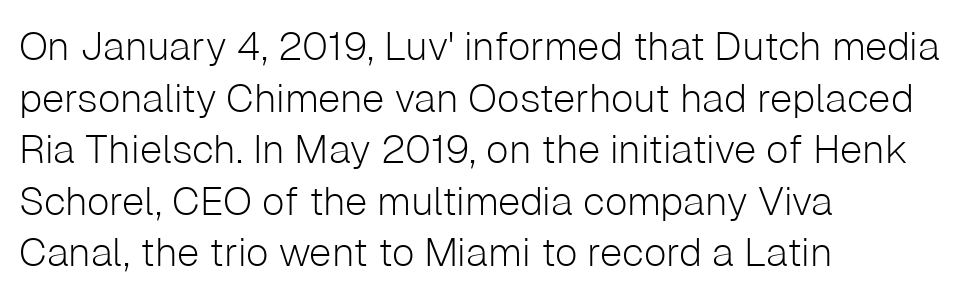
Q: Is the text bold? A: No.
Q: Is the text italic (slanted)? A: No, it is upright.
Q: Is the typeface a serif or a sans-serif typeface? A: Sans-serif.
Q: Is the text underlined? A: No.
Q: How is the paragraph aligned? A: Left-aligned.
Q: Is the spacing between letters normal or unusually wide? A: Normal.
Q: Is the spacing between lines tight, normal or loose? A: Normal.
Q: Width (condensed, normal, or wide)? A: Normal.
Q: Stroke contrast? A: Low.
Q: x-height? A: Medium.
Q: Monospaced? A: No.
